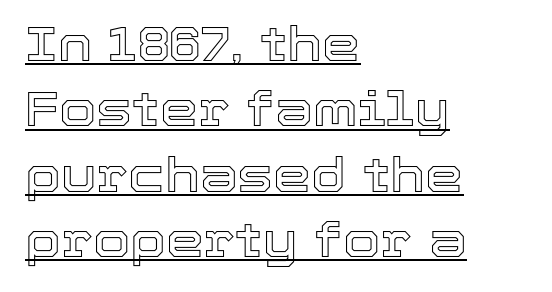
Q: Is the text italic (slanted)? A: No, it is upright.
Q: Is the text underlined? A: Yes.
Q: How is the paragraph aligned? A: Left-aligned.
Q: Is the spacing between letters normal or unusually wide? A: Normal.
Q: Is the spacing between lines tight, normal or loose? A: Normal.
Q: Width (condensed, normal, or wide)? A: Normal.
Q: x-height? A: Medium.
Q: Monospaced? A: No.
